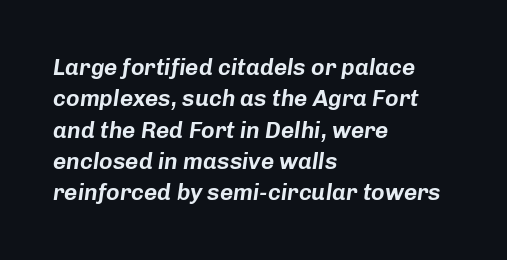
{"italic": "yes", "lean": "right", "slant_degrees": 8, "underline": "no", "align": "left", "line_spacing": "normal", "line_spacing_ratio": 1.36, "letter_spacing": "normal", "letter_spacing_em": 0.0, "glyph_px": 23}
